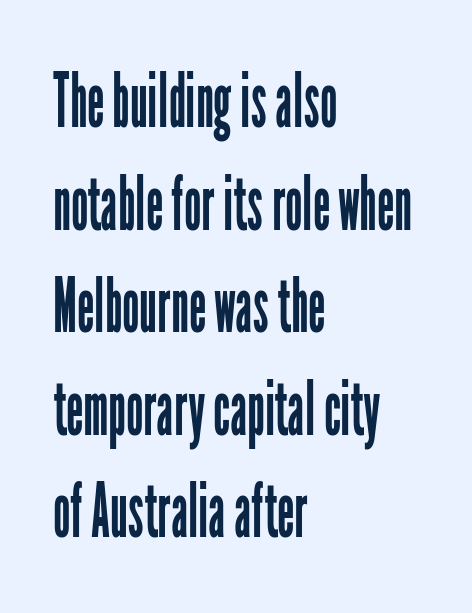
Q: Is the text bold? A: No.
Q: Is the text italic (slanted)? A: No, it is upright.
Q: Is the typeface a serif or a sans-serif typeface? A: Sans-serif.
Q: Is the text underlined? A: No.
Q: How is the paragraph aligned? A: Left-aligned.
Q: Is the spacing between letters normal or unusually wide? A: Normal.
Q: Is the spacing between lines tight, normal or loose? A: Normal.
Q: Width (condensed, normal, or wide)? A: Condensed.
Q: Stroke contrast? A: Low.
Q: x-height? A: Medium.
Q: Monospaced? A: No.
